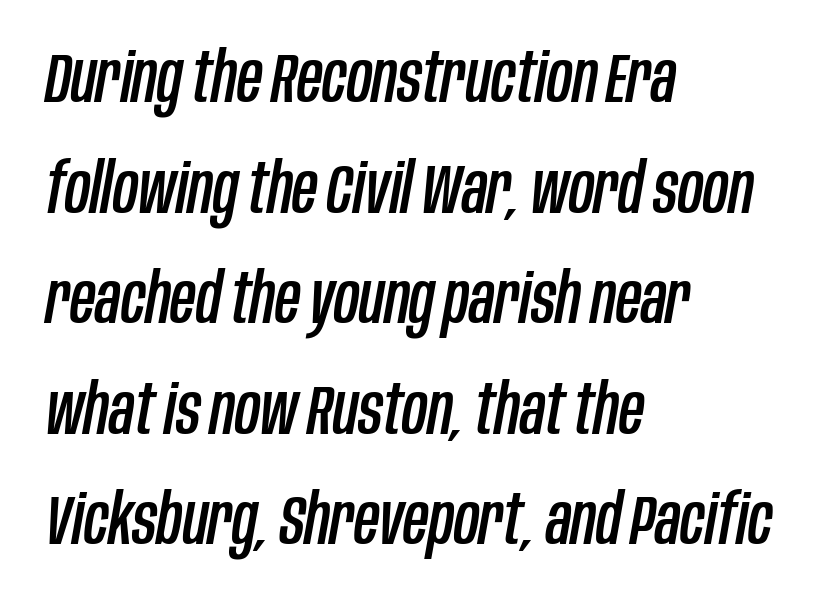
It's the slanting kind of type. Words appear dense and cohesive because spacing is normal. The passage shown stacks its lines at a standard gap. The zone under the glyphs is completely vacant. Spacing verdict: proportional, widths tailored to each character. Alignment: flush left.
